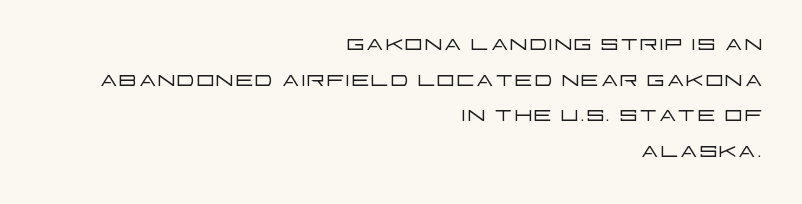
Q: Is the text bold? A: No.
Q: Is the text italic (slanted)? A: No, it is upright.
Q: Is the typeface a serif or a sans-serif typeface? A: Sans-serif.
Q: Is the text underlined? A: No.
Q: How is the paragraph aligned? A: Right-aligned.
Q: Is the spacing between letters normal or unusually wide? A: Normal.
Q: Width (condensed, normal, or wide)? A: Wide.
Q: Stroke contrast? A: Low.
Q: x-height? A: Large.
Q: Monospaced? A: No.
